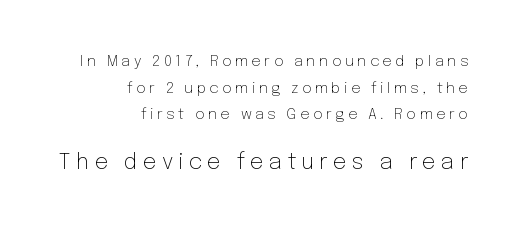
Q: Is the text bold? A: No.
Q: Is the text italic (slanted)? A: No, it is upright.
Q: Is the text underlined? A: No.
Q: How is the paragraph aligned? A: Right-aligned.
Q: Is the spacing between letters normal or unusually wide? A: Unusually wide.
Q: Which block of text is set in a larger size, the first (top) or the second (bottom)? A: The second (bottom) one.
